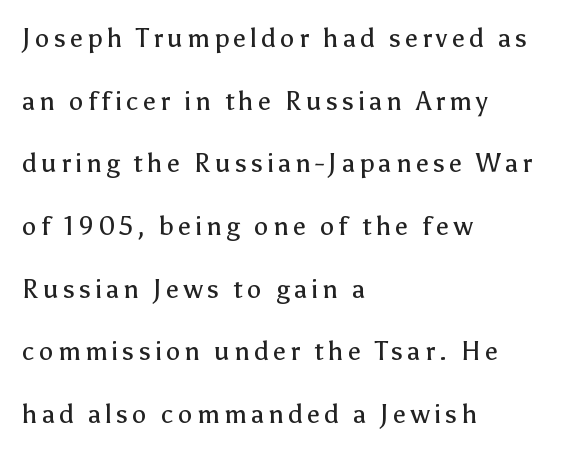
Does the lettering tilt? It doesn't — this is upright. No extra ink here — the face is not bold. Does the leading feel generous? Absolutely, it's lavish. Underlining? Definitely not there. Line starts are locked; line ends wander.
